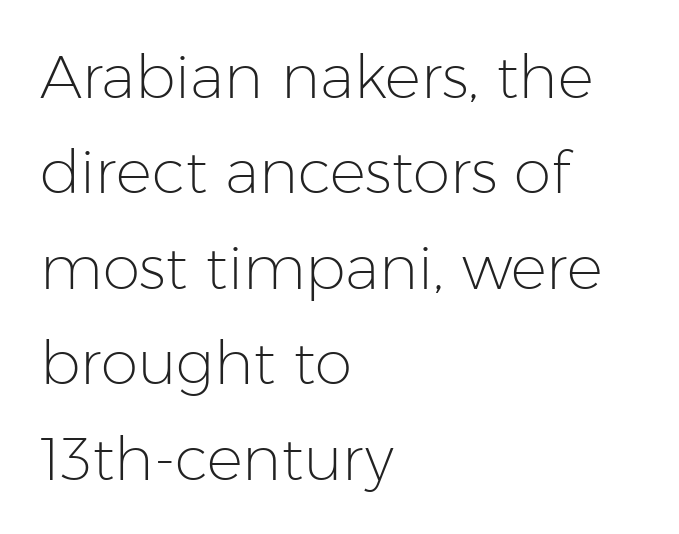
The foot of each line stays bare and open. You could not count columns in this text — the font is proportionally spaced. Reading down the column, the eye jumps a familiar distance to each next line. In terms of letterspacing, this is plain default setting. Unlike italic type, these characters show no tilt at all. In CSS terms this would be text-align: left.
